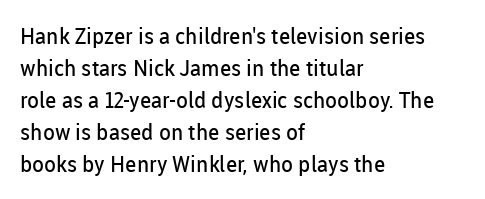
Weight: in the light-to-regular range. These lines keep a tight, regular rhythm from letter to letter. Any mark beneath the type? The region is blank. Left-aligned paragraph, ragged on the right. If you drew a line through each stem, it would be perfectly vertical. Honestly, the row spacing looks completely unremarkable.
